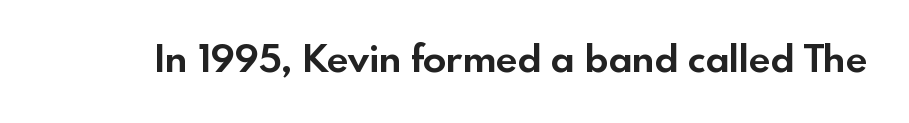
The image shows 38 px bold sans-serif type, upright; set normal letter spacing, not underlined; a small x-height.
